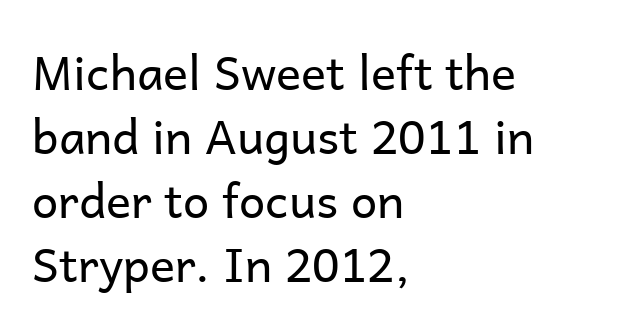
{"serif": "no", "italic": "no", "bold": "no", "weight": "regular", "width": "normal", "stroke_contrast": "low", "x_height": "medium", "monospaced": "no", "underline": "no", "align": "left", "line_spacing": "normal", "line_spacing_ratio": 1.36, "letter_spacing": "normal", "letter_spacing_em": 0.0, "glyph_px": 47}
